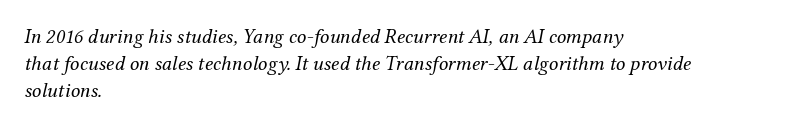
Students, note that the glyphs here touch the page at normal intervals. Reading down the block, your eye returns to a fixed left position each line. How would I describe the line gaps? Plain and ordinary. The specimen reads as italic at a glance. No extra ink here — the face is not bold. This rendering features lettering with no underline.
